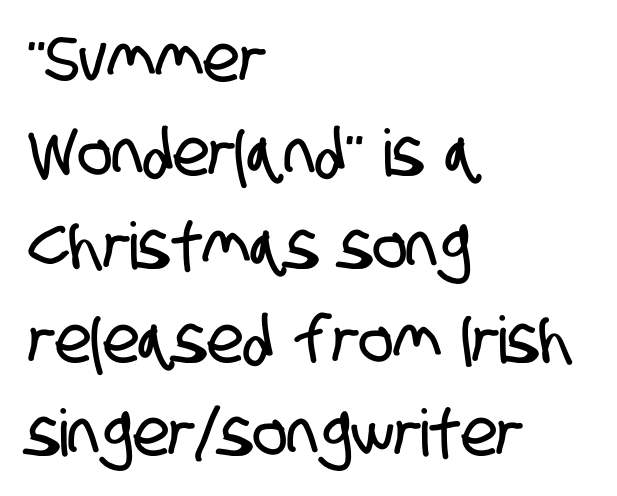
Q: Is the typeface a serif or a sans-serif typeface? A: Sans-serif.
Q: Is the text underlined? A: No.
Q: How is the paragraph aligned? A: Left-aligned.
Q: Is the spacing between letters normal or unusually wide? A: Normal.
Q: Is the spacing between lines tight, normal or loose? A: Normal.
Q: Width (condensed, normal, or wide)? A: Condensed.
Q: Stroke contrast? A: Low.
Q: x-height? A: Large.
Q: Monospaced? A: No.
